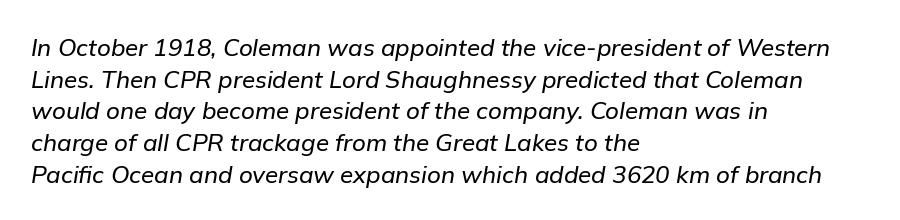
Whoever set this chose a conventional vertical rhythm. Italic? Definitely — the glyphs are oblique. Underline: absent. Words appear dense and cohesive because spacing is normal.
